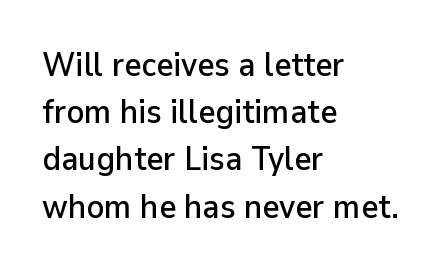
Q: Is the text italic (slanted)? A: No, it is upright.
Q: Is the typeface a serif or a sans-serif typeface? A: Sans-serif.
Q: Is the text underlined? A: No.
Q: How is the paragraph aligned? A: Left-aligned.
Q: Is the spacing between letters normal or unusually wide? A: Normal.
Q: Is the spacing between lines tight, normal or loose? A: Normal.
Q: Width (condensed, normal, or wide)? A: Normal.
Q: Stroke contrast? A: Low.
Q: x-height? A: Medium.
Q: Monospaced? A: No.
